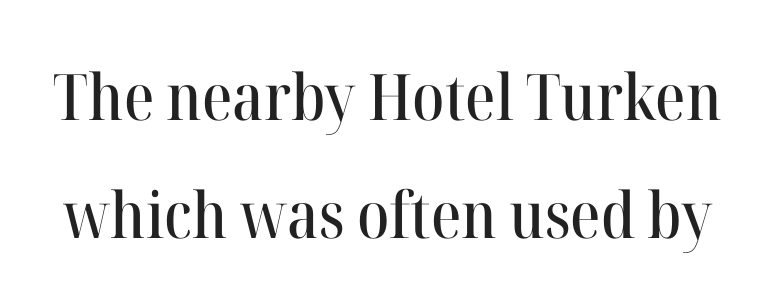
The gap between lines stays unmarked. If you drew a line through each stem, it would be perfectly vertical. There is no visible air inserted between adjacent glyphs. Classification — serif. Each letter keeps its own natural width here, so spacing adapts to shape.
